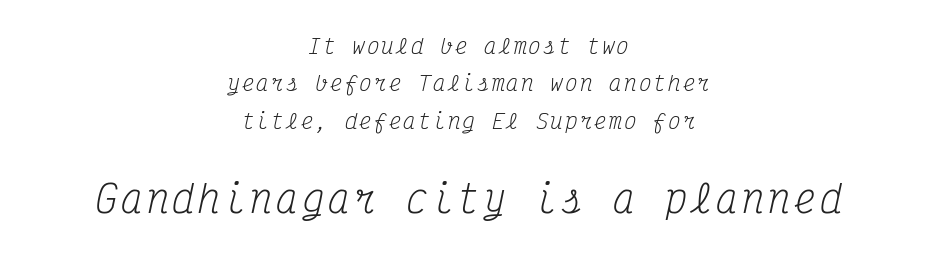
{"serif": "yes", "italic": "yes", "lean": "right", "slant_degrees": 12, "bold": "no", "weight": "regular", "width": "condensed", "stroke_contrast": "medium", "x_height": "medium", "monospaced": "yes", "underline": "no", "align": "center", "line_spacing_ratio": 1.78, "larger_block": "second", "size_ratio": 1.76, "glyph_px": 37}
